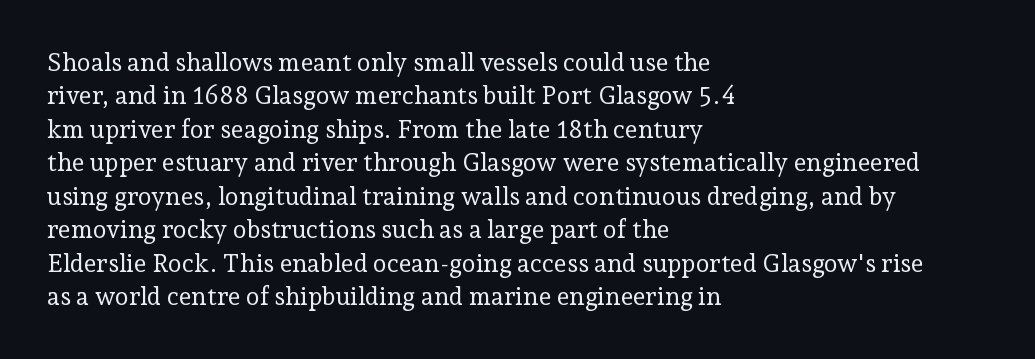
{"italic": "no", "bold": "no", "underline": "no", "align": "left", "line_spacing": "normal", "line_spacing_ratio": 1.34, "letter_spacing": "normal", "letter_spacing_em": 0.0, "glyph_px": 25}
